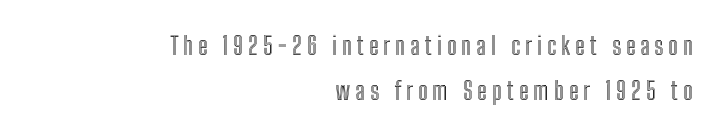
{"italic": "no", "underline": "no", "align": "right", "line_spacing_ratio": 1.82, "letter_spacing": "wide", "letter_spacing_em": 0.2, "glyph_px": 25}
